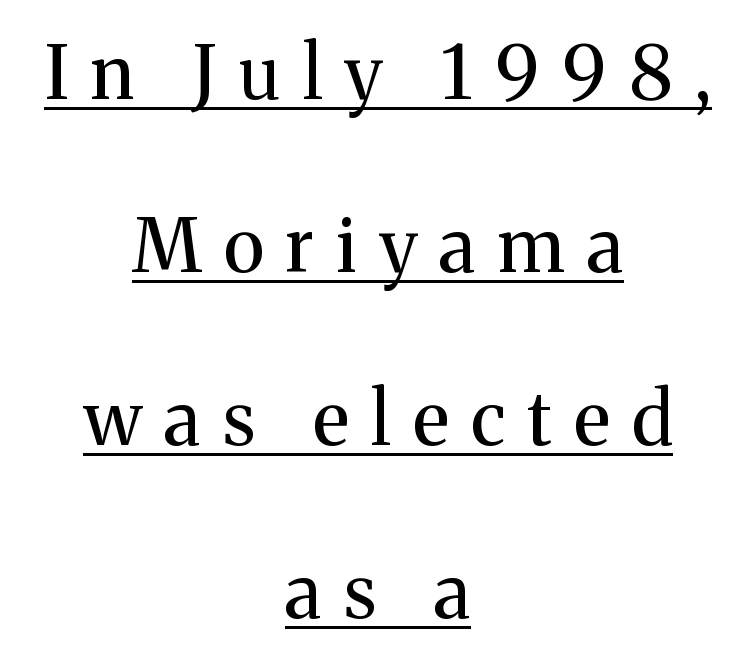
The image shows 74 px regular-weight serif type, upright; set centered, loose line spacing (2.34x), unusually wide letter spacing (+0.3 em), underlined; medium stroke contrast and a medium x-height.
